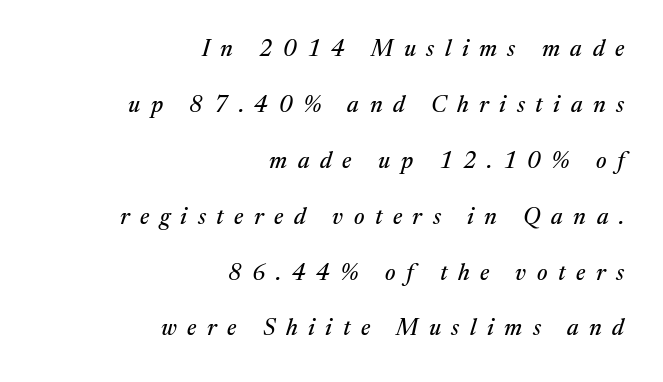
The passage shown is not underscored anywhere. The letters are slanted; this is an italic face. Tracking here is generous; glyphs stand well apart from one another. Quick note: interline space is abundant. Line endings align vertically; line beginnings do not.
